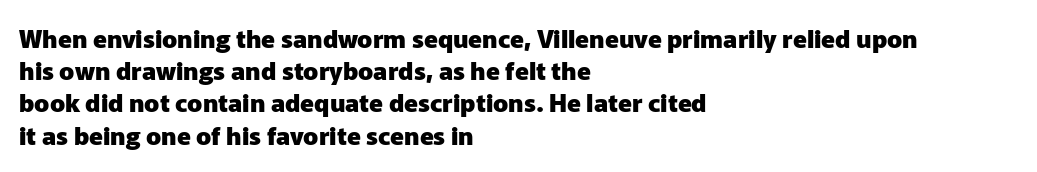
{"italic": "no", "bold": "yes", "underline": "no", "align": "left", "line_spacing": "normal", "line_spacing_ratio": 1.29, "letter_spacing": "normal", "letter_spacing_em": 0.0, "glyph_px": 25}
